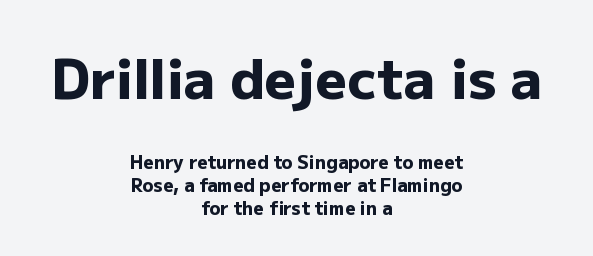
{"serif": "no", "italic": "no", "bold": "yes", "weight": "heavy", "width": "normal", "stroke_contrast": "low", "x_height": "medium", "monospaced": "no", "underline": "no", "align": "center", "line_spacing": "normal", "line_spacing_ratio": 1.26, "letter_spacing": "normal", "letter_spacing_em": 0.0, "larger_block": "first", "size_ratio": 3.06, "glyph_px": 55}
